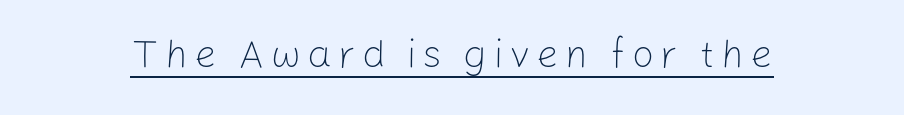
The letters advance in unequal steps, a hallmark of proportional type. Look at the bottom of the vertical strokes: they stop flat, with no serifs. No chunkiness to these letters — they're not bold. Designer's note — italics off, roman on. Decoration check: the copy is underlined.
